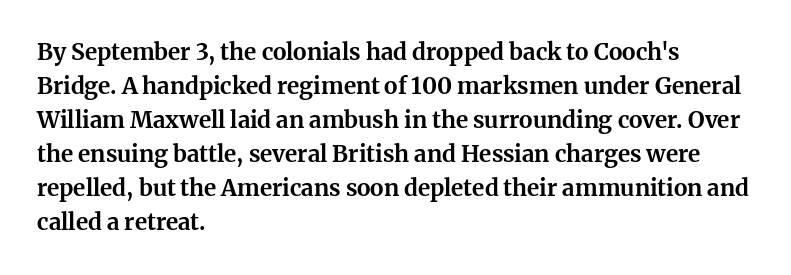
The image shows 23 px bold type, upright; set left-aligned, normal line spacing (1.48x), normal letter spacing, not underlined.
